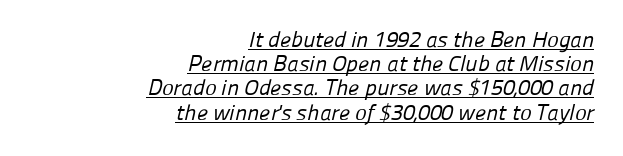
These lines stack with their right ends in a neat column. The weight would be labelled regular, book, light, or lighter still. Check the space under the baseline: a stroke is drawn there. The line-height multiplier appears low, near solid setting.
